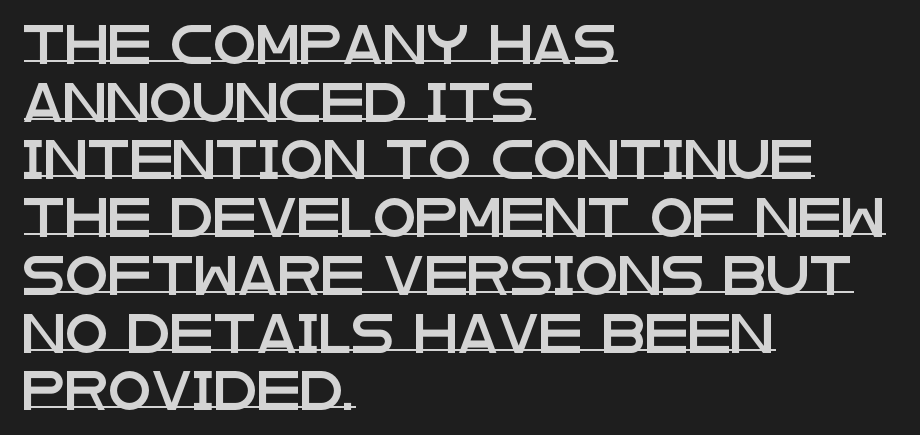
Q: Is the text italic (slanted)? A: No, it is upright.
Q: Is the typeface a serif or a sans-serif typeface? A: Sans-serif.
Q: Is the text underlined? A: Yes.
Q: How is the paragraph aligned? A: Left-aligned.
Q: Is the spacing between letters normal or unusually wide? A: Normal.
Q: Is the spacing between lines tight, normal or loose? A: Normal.
Q: Width (condensed, normal, or wide)? A: Wide.
Q: Stroke contrast? A: Low.
Q: x-height? A: Large.
Q: Monospaced? A: No.
